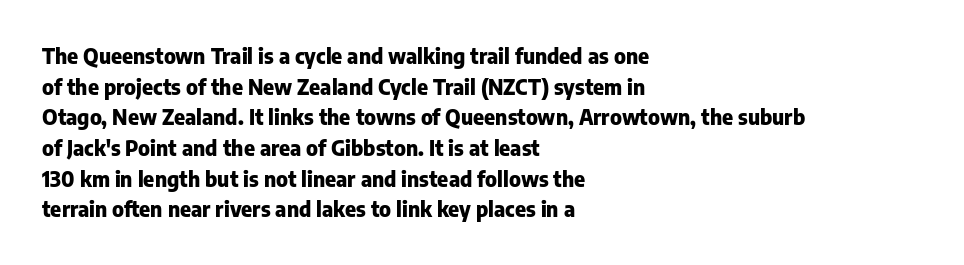
Glyph-to-glyph distance matches everyday printed text. If you drew a line through each stem, it would be perfectly vertical. Horizontal bands of white between lines are of average thickness. Type without underlining. The glyphs have the mass of a bold cut.
